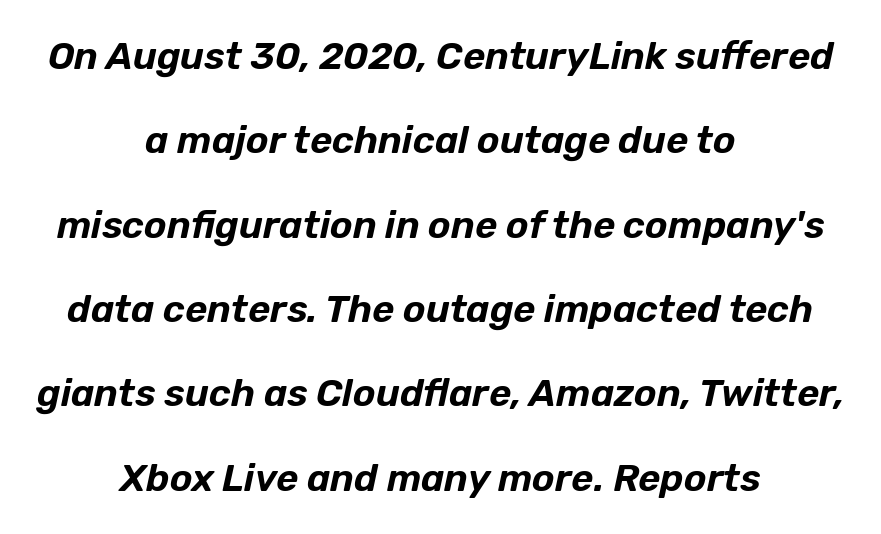
Q: Is the text italic (slanted)? A: Yes, it leans right by about 12 degrees.
Q: Is the text underlined? A: No.
Q: How is the paragraph aligned? A: Centered.
Q: Is the spacing between letters normal or unusually wide? A: Normal.
Q: Is the spacing between lines tight, normal or loose? A: Loose.
Q: Width (condensed, normal, or wide)? A: Normal.
Q: Stroke contrast? A: Low.
Q: x-height? A: Medium.
Q: Monospaced? A: No.
